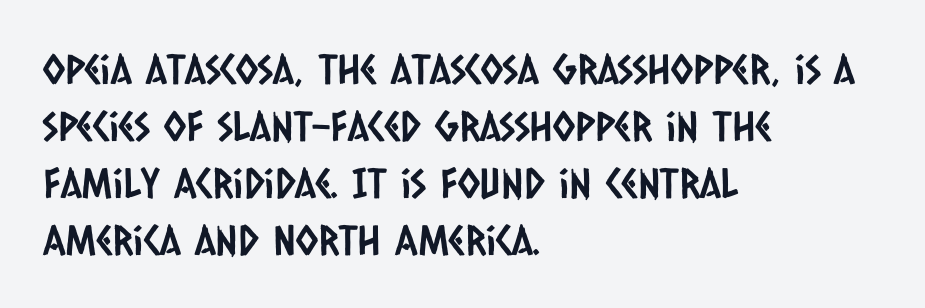
The image shows 41 px condensed sans-serif type; set left-aligned, normal line spacing (1.39x), normal letter spacing, not underlined; low stroke contrast and a large x-height.
